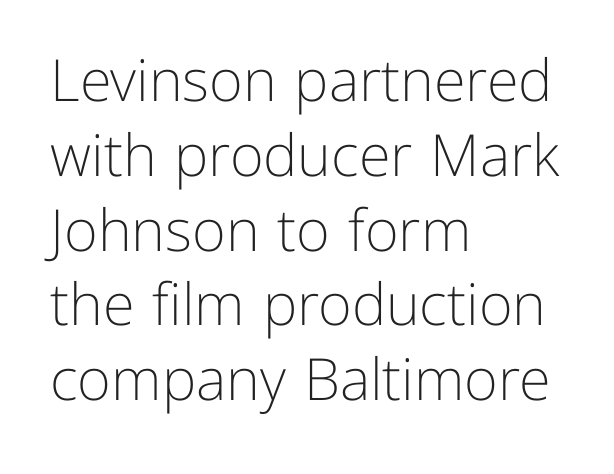
The image shows 58 px light sans-serif type, upright; set left-aligned, normal line spacing (1.29x), normal letter spacing, not underlined; low stroke contrast and a medium x-height.
